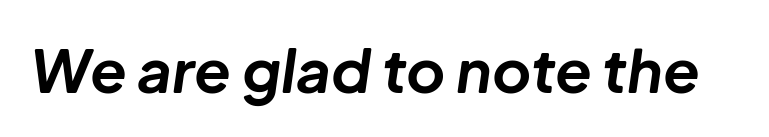
The image shows 60 px bold type, italic (leaning right); set normal letter spacing, not underlined; low stroke contrast and a medium x-height.
